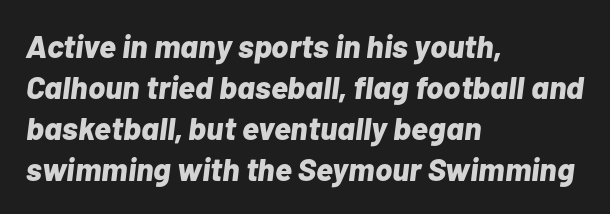
The image shows 32 px bold type, italic (leaning right); set left-aligned, normal line spacing (1.28x), normal letter spacing, not underlined; low stroke contrast and a medium x-height.
